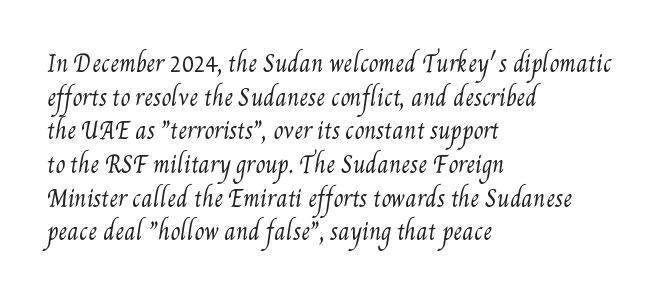
The image shows 22 px text type; set left-aligned, normal line spacing (1.53x), normal letter spacing, not underlined.
